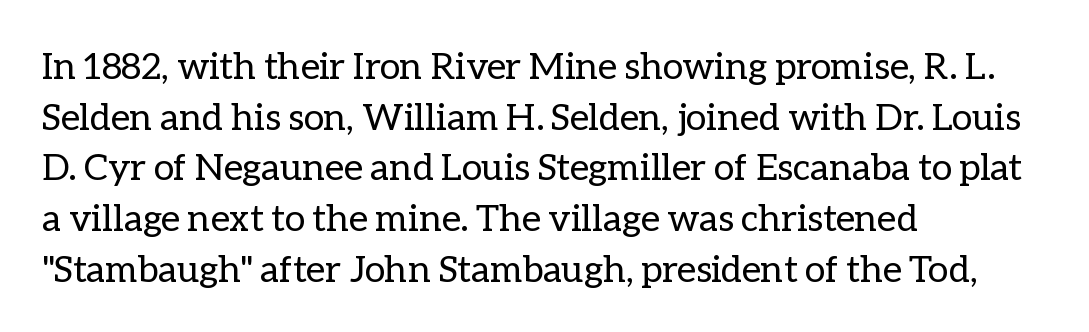
{"italic": "no", "bold": "no", "weight": "regular", "width": "normal", "stroke_contrast": "low", "x_height": "medium", "monospaced": "no", "underline": "no", "align": "left", "line_spacing": "normal", "line_spacing_ratio": 1.37, "letter_spacing": "normal", "letter_spacing_em": 0.0, "glyph_px": 37}
